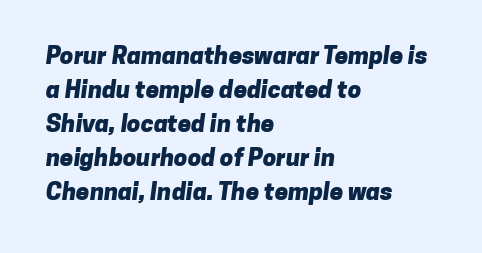
{"bold": "yes", "underline": "no", "align": "left", "line_spacing": "normal", "line_spacing_ratio": 1.42, "letter_spacing": "normal", "letter_spacing_em": 0.0, "glyph_px": 24}
